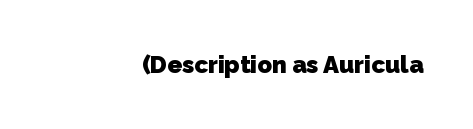
Standard letterfit; no display-style spreading of the glyphs. What weight is shown? A full bold with thick strokes. Has an underline been added? It has not.
